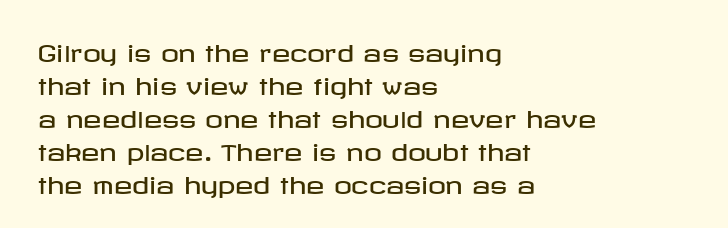
The image shows 22 px text type, upright; set left-aligned, normal line spacing (1.5x), normal letter spacing, not underlined.
